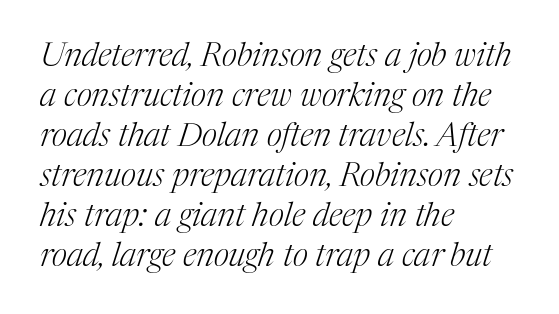
The ragged edge is on the right, which tells us the setting is flush left. The lettering tilts uniformly, giving the passage an italic look. Check the space under the baseline: it is left empty. Looks like regular typesetting: each glyph gets only the width it needs. The tracking reads as untouched default to a designer's eye. The typeface chosen for these lines features serifs.
